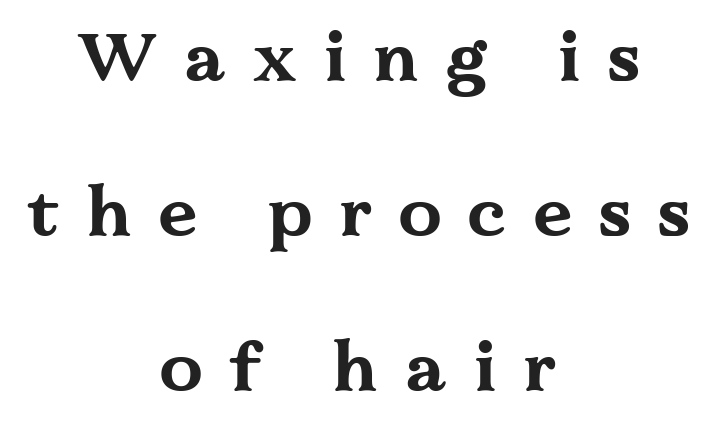
{"serif": "yes", "italic": "no", "bold": "yes", "weight": "bold", "width": "wide", "stroke_contrast": "medium", "x_height": "medium", "monospaced": "no", "underline": "no", "align": "center", "line_spacing": "loose", "line_spacing_ratio": 2.25, "letter_spacing": "wide", "letter_spacing_em": 0.39, "glyph_px": 69}
